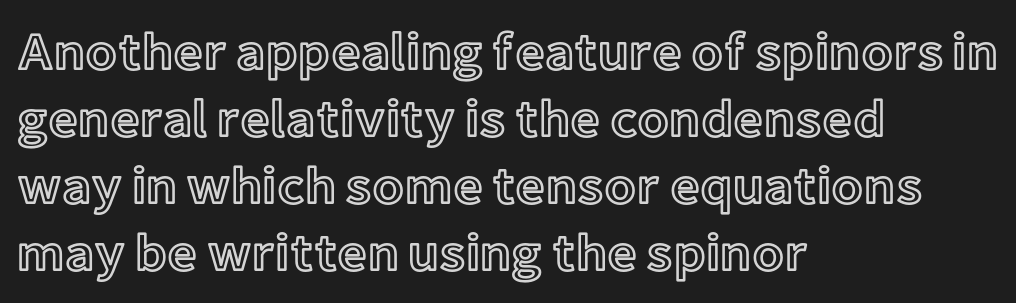
The image shows 52 px text type, upright; set left-aligned, normal line spacing (1.29x), normal letter spacing, not underlined; a medium x-height.
